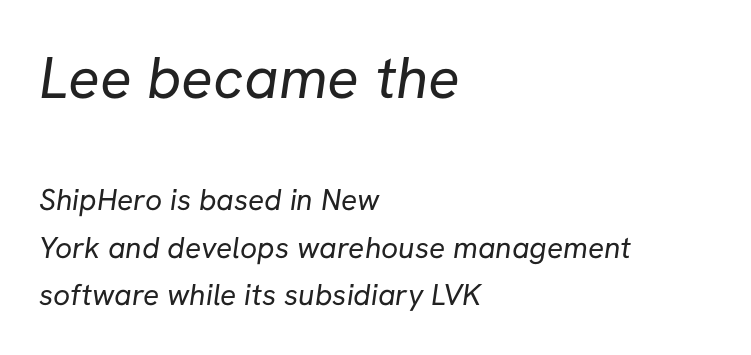
This sample has the flowing, uneven cadence of proportional lettering. These lines are set flush left with a ragged right edge. Compared with a typical body face, this is equally light or lighter still. This sample uses a sans-serif face. Is the letter spacing exaggerated? No — it looks like the ordinary default.
